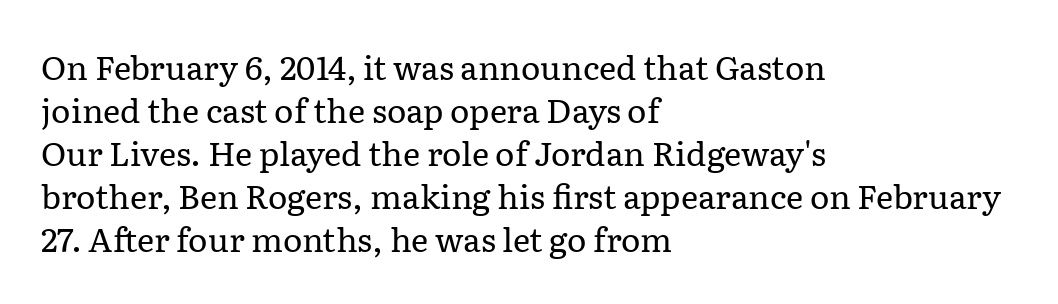
Type style note: has serifs. Beneath every word, the page is bare. Is there much room between lines? A standard amount, neither cramped nor airy. This reads as an unemphasized weight, regular at the heaviest. Nope, not italic — everything's standing straight.
